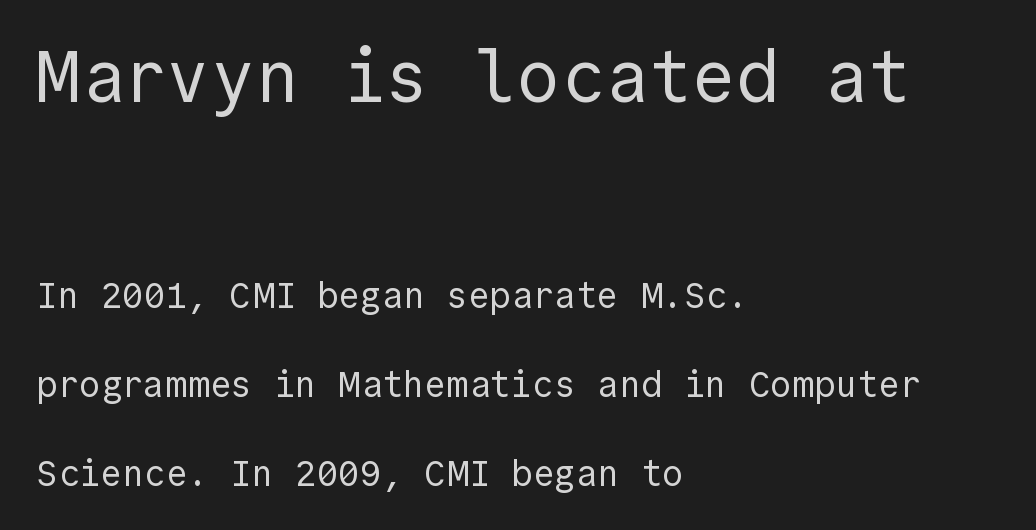
Q: Is the text bold? A: No.
Q: Is the text italic (slanted)? A: No, it is upright.
Q: Is the typeface a serif or a sans-serif typeface? A: Sans-serif.
Q: Is the text underlined? A: No.
Q: How is the paragraph aligned? A: Left-aligned.
Q: Is the spacing between letters normal or unusually wide? A: Normal.
Q: Is the spacing between lines tight, normal or loose? A: Loose.
Q: Which block of text is set in a larger size, the first (top) or the second (bottom)? A: The first (top) one.
Q: Width (condensed, normal, or wide)? A: Normal.
Q: x-height? A: Medium.
